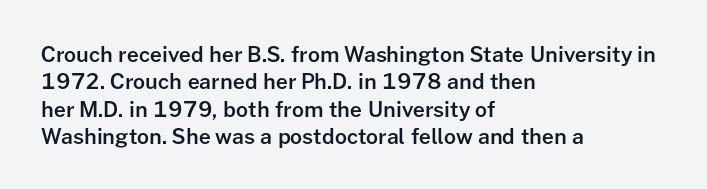
The image shows 21 px text type, upright; set left-aligned, normal line spacing (1.3x), normal letter spacing, not underlined.
